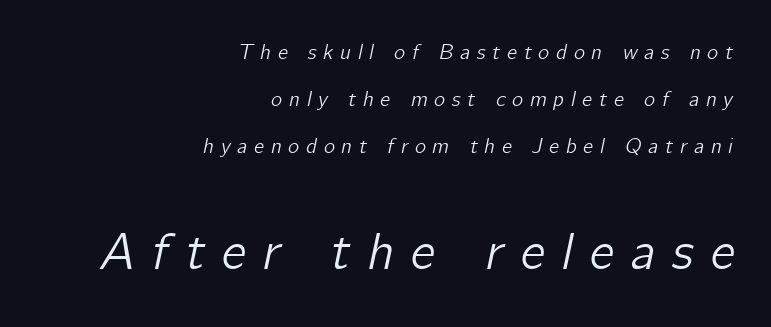
{"italic": "yes", "lean": "right", "slant_degrees": 12, "width": "normal", "stroke_contrast": "low", "x_height": "medium", "monospaced": "no", "underline": "no", "align": "right", "line_spacing": "loose", "line_spacing_ratio": 2.23, "letter_spacing": "wide", "letter_spacing_em": 0.32, "larger_block": "second", "size_ratio": 2.48, "glyph_px": 52}
